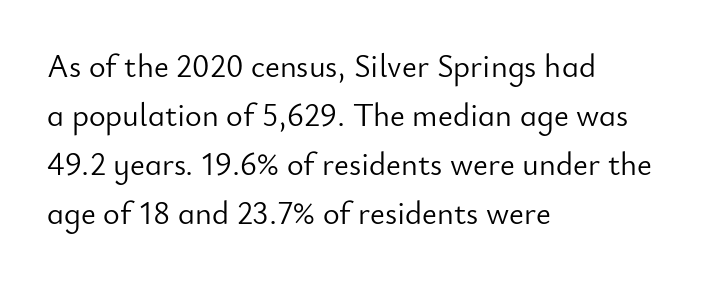
{"serif": "no", "italic": "no", "bold": "no", "weight": "light", "width": "normal", "stroke_contrast": "low", "x_height": "small", "monospaced": "no", "underline": "no", "align": "left", "line_spacing": "normal", "line_spacing_ratio": 1.53, "letter_spacing": "normal", "letter_spacing_em": 0.0, "glyph_px": 32}
